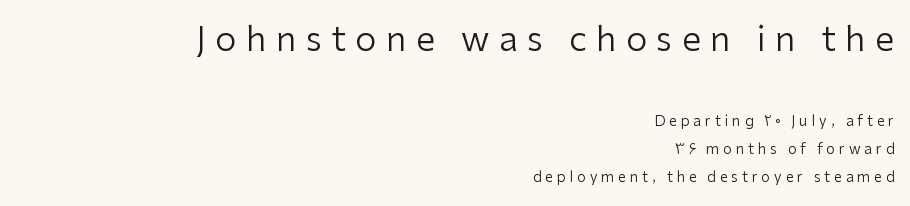
The image shows 34 px regular-weight sans-serif type, upright; set right-aligned, loose line spacing (2.0x), unusually wide letter spacing (+0.28 em), not underlined; the first (top) block is 2.43x larger; low stroke contrast and a medium x-height.
